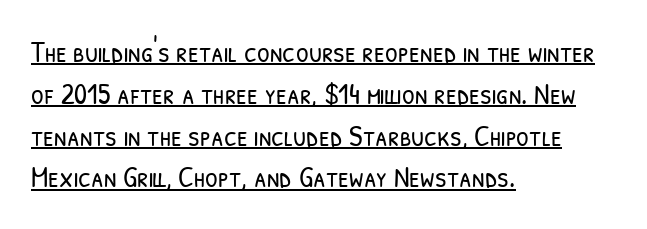
{"serif": "no", "bold": "no", "weight": "light", "width": "condensed", "stroke_contrast": "low", "x_height": "medium", "monospaced": "no", "underline": "yes", "align": "left", "line_spacing": "normal", "line_spacing_ratio": 1.44, "letter_spacing": "normal", "letter_spacing_em": 0.0, "glyph_px": 29}
